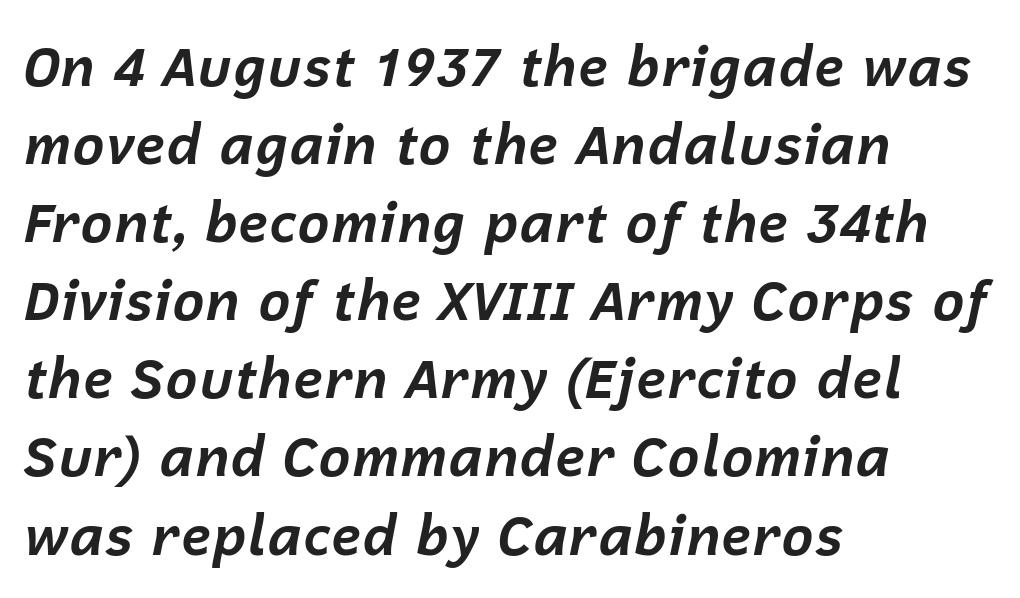
The image shows 55 px bold type, italic (leaning right); set left-aligned, normal line spacing (1.42x), normal letter spacing, not underlined; low stroke contrast and a medium x-height.
